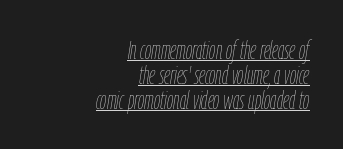
The image shows 25 px text type, italic (leaning right); set right-aligned, tight line spacing (1.0x), normal letter spacing, underlined.
